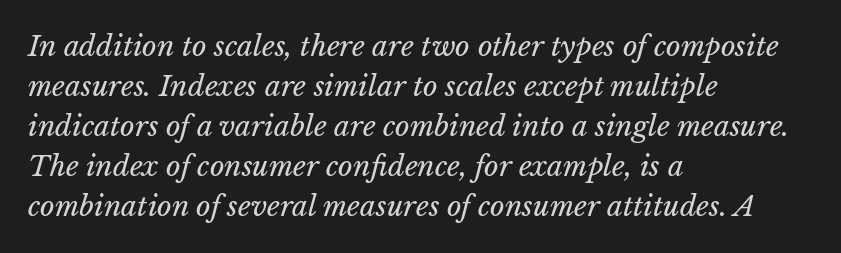
The image shows 28 px regular-weight type; set left-aligned, normal line spacing (1.43x), normal letter spacing, not underlined; low stroke contrast and a medium x-height.
